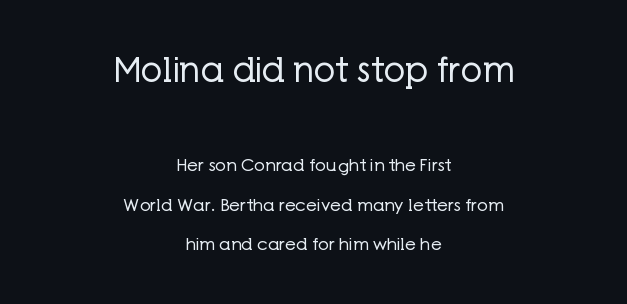
Think of a printed novel: that variable character pitch is what you see here. Heft: none added — not bold. The lines are quadded center. Plain, unruled lines of type.
